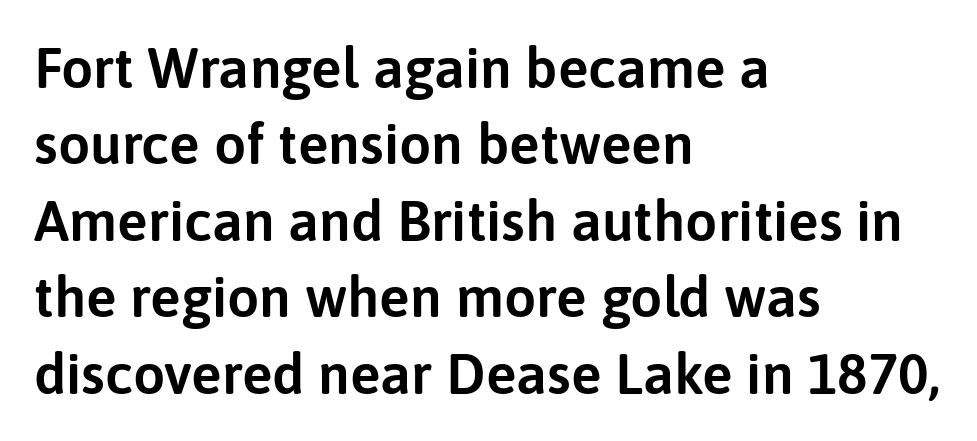
Check under the words: just untouched page. The font family rendered here belongs to the sans-serif group. These lines were composed using upright roman letters. The paragraph has a hard left edge and a soft right edge.
